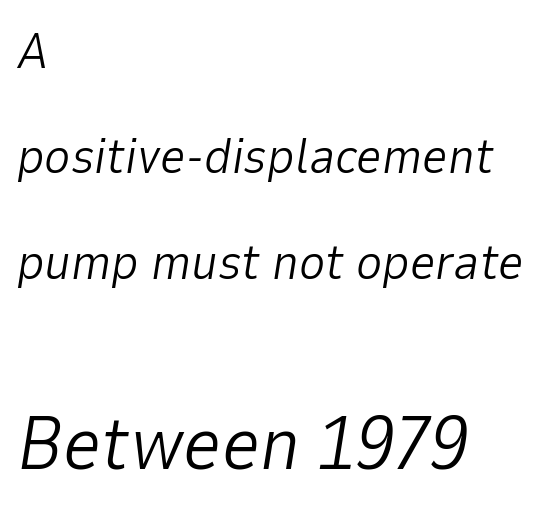
Style check: oblique. The face used here is proportionally spaced, like ordinary book or web type. Is the letter spacing exaggerated? No — it looks like the ordinary default. Caption: multi-line text, flush left, ragged right. The face looks like a standard text weight, possibly lighter.
